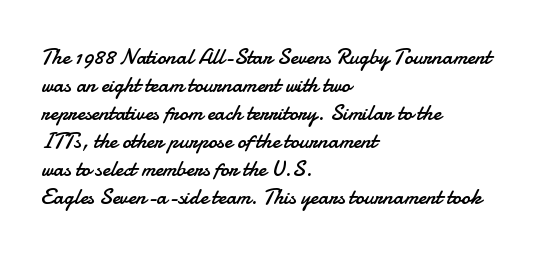
{"bold": "no", "underline": "no", "align": "left", "line_spacing": "normal", "line_spacing_ratio": 1.27, "letter_spacing": "normal", "letter_spacing_em": 0.0, "glyph_px": 22}
